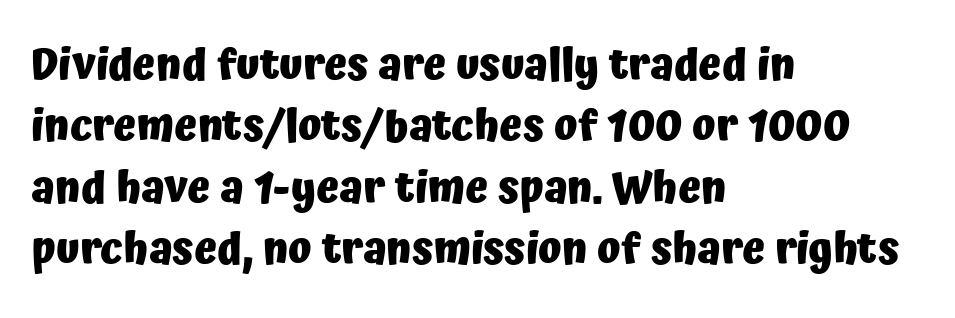
The image shows 43 px heavy sans-serif type, upright; set left-aligned, normal line spacing (1.43x), normal letter spacing, not underlined; low stroke contrast and a medium x-height.
